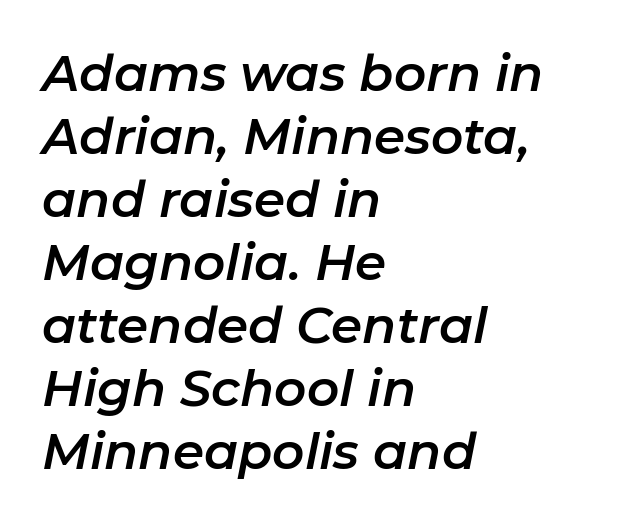
Q: Is the text italic (slanted)? A: Yes, it leans right by about 11 degrees.
Q: Is the text underlined? A: No.
Q: How is the paragraph aligned? A: Left-aligned.
Q: Is the spacing between letters normal or unusually wide? A: Normal.
Q: Is the spacing between lines tight, normal or loose? A: Normal.
Q: Width (condensed, normal, or wide)? A: Normal.
Q: Stroke contrast? A: Low.
Q: x-height? A: Medium.
Q: Monospaced? A: No.
